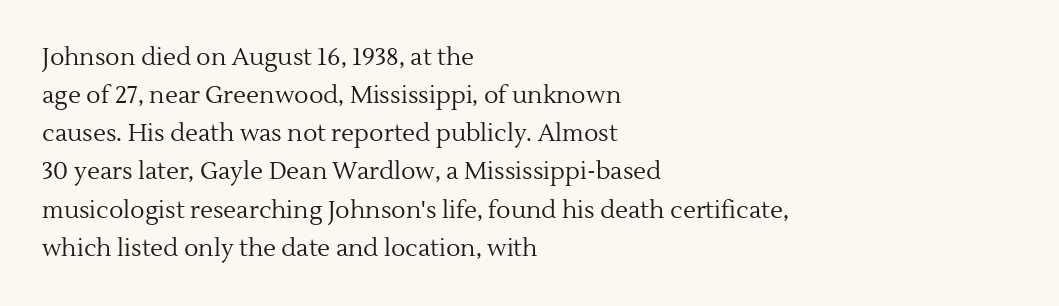
Q: Is the text bold? A: No.
Q: Is the text italic (slanted)? A: No, it is upright.
Q: Is the text underlined? A: No.
Q: How is the paragraph aligned? A: Left-aligned.
Q: Is the spacing between letters normal or unusually wide? A: Normal.
Q: Is the spacing between lines tight, normal or loose? A: Normal.
